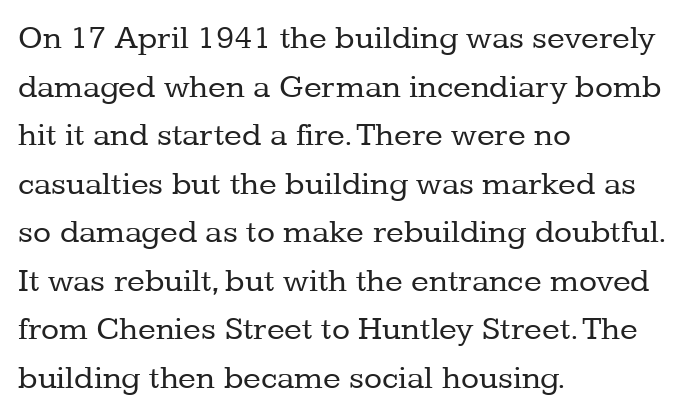
Q: Is the text bold? A: No.
Q: Is the text italic (slanted)? A: No, it is upright.
Q: Is the typeface a serif or a sans-serif typeface? A: Serif.
Q: Is the text underlined? A: No.
Q: How is the paragraph aligned? A: Left-aligned.
Q: Is the spacing between letters normal or unusually wide? A: Normal.
Q: Is the spacing between lines tight, normal or loose? A: Normal.
Q: Width (condensed, normal, or wide)? A: Normal.
Q: Stroke contrast? A: Low.
Q: x-height? A: Medium.
Q: Monospaced? A: No.
